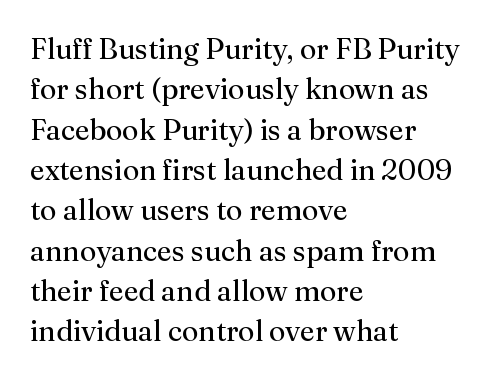
The image shows 29 px regular-weight serif type, upright; set left-aligned, normal line spacing (1.39x), normal letter spacing, not underlined; medium stroke contrast and a medium x-height.
